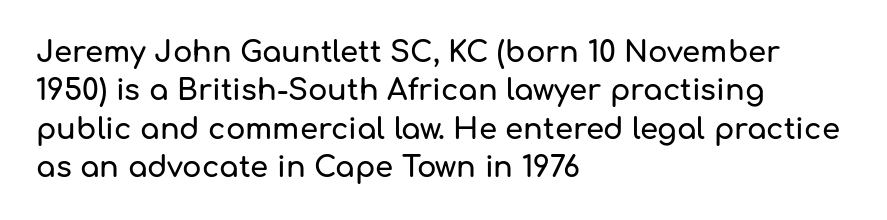
The image shows 29 px sans-serif type, upright; set left-aligned, normal line spacing (1.32x), normal letter spacing, not underlined; low stroke contrast and a medium x-height.
